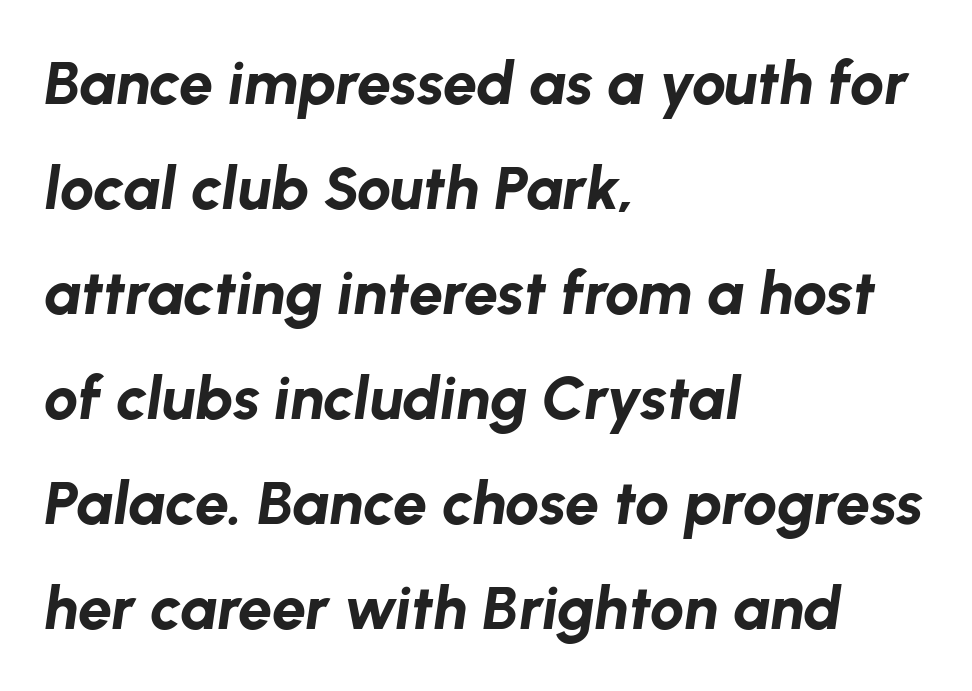
Do the characters align in a grid? No, the font is proportional. Compared with typical body copy, the letter spacing here is the same. Type without underlining. Typesetter's note: full bold, strokes at maximum text heaviness. Alignment: flush left. Emphasis-style slanted type is in use.
